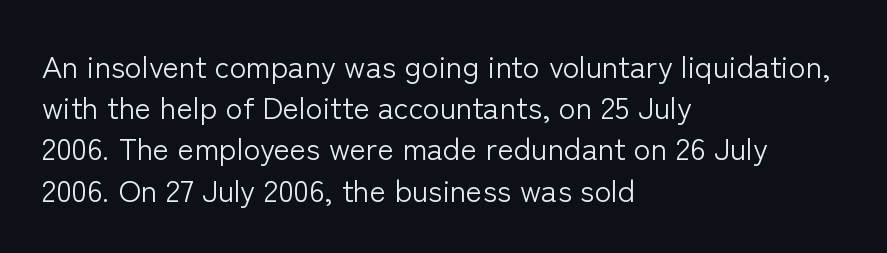
{"serif": "no", "italic": "no", "bold": "no", "weight": "light", "width": "normal", "stroke_contrast": "low", "x_height": "medium", "monospaced": "no", "underline": "no", "align": "left", "line_spacing": "normal", "line_spacing_ratio": 1.33, "letter_spacing": "normal", "letter_spacing_em": 0.0, "glyph_px": 31}
